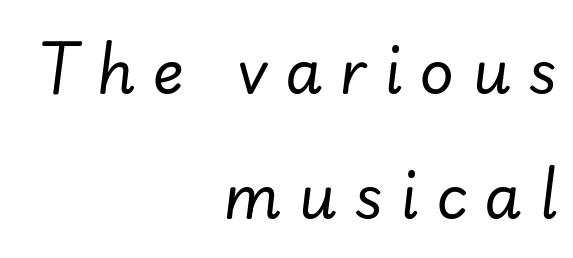
Spacing verdict: proportional, widths tailored to each character. Loosely led — the rows are spread out. Is the stroke heavy? The answer is a plain regular-or-lighter. Typeset ragged left — the right edge is the straight one. When letters slant like this, we call the style italic.
